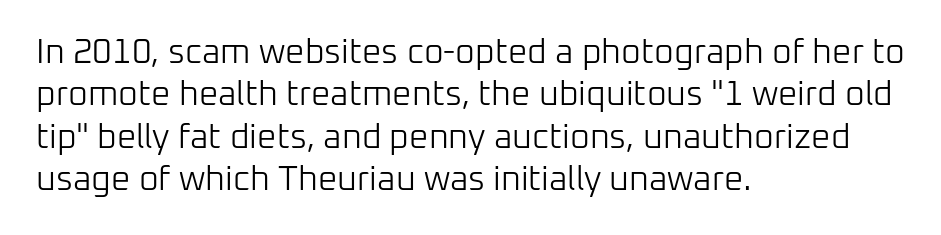
{"serif": "no", "italic": "no", "bold": "no", "weight": "light", "width": "normal", "stroke_contrast": "low", "x_height": "medium", "monospaced": "no", "underline": "no", "align": "left", "line_spacing": "normal", "line_spacing_ratio": 1.25, "letter_spacing": "normal", "letter_spacing_em": 0.0, "glyph_px": 34}
